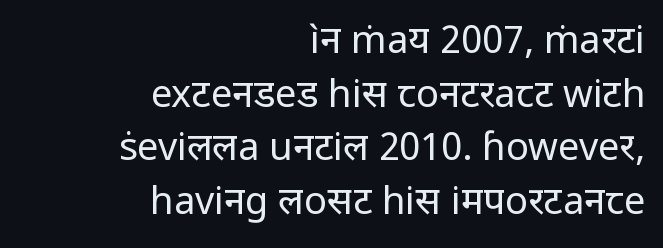
The letters advance in unequal steps, a hallmark of proportional type. Here the glyphs are tracked normally, forming tight word shapes. Vertical stems look standard width or narrower in stroke. Students, observe: this is what conventionally led text looks like.
